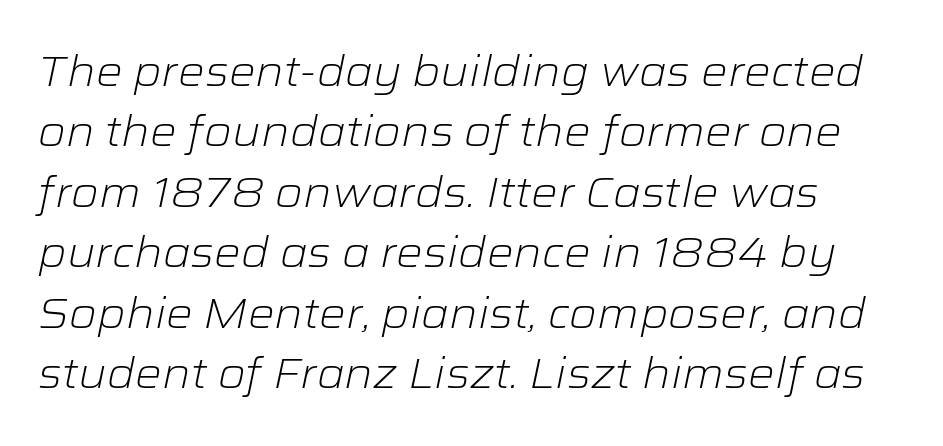
Q: Is the text bold? A: No.
Q: Is the text italic (slanted)? A: Yes, it leans right by about 12 degrees.
Q: Is the text underlined? A: No.
Q: Is the spacing between letters normal or unusually wide? A: Normal.
Q: Is the spacing between lines tight, normal or loose? A: Normal.
Q: Width (condensed, normal, or wide)? A: Wide.
Q: Stroke contrast? A: Low.
Q: x-height? A: Medium.
Q: Monospaced? A: No.
